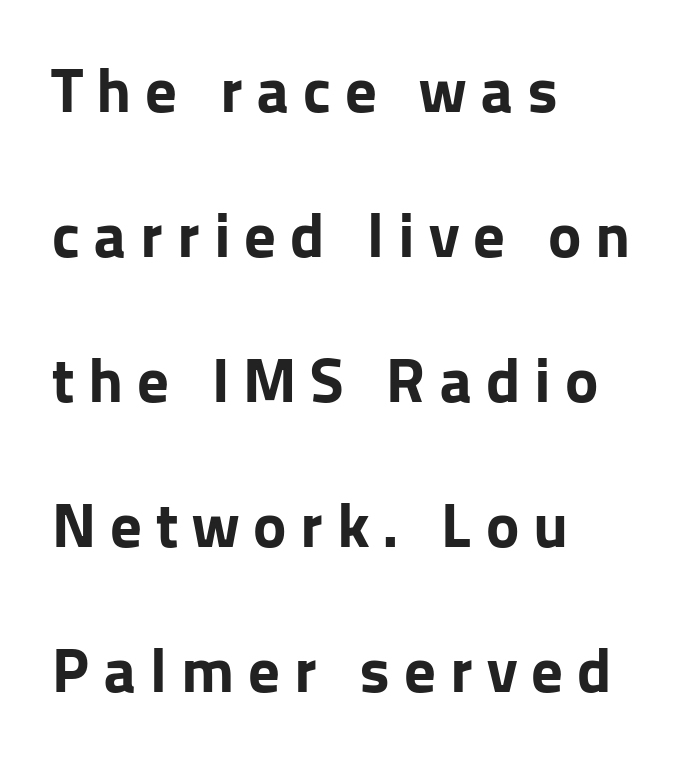
The image shows 63 px bold sans-serif type, upright; set left-aligned, loose line spacing (2.3x), unusually wide letter spacing (+0.22 em), not underlined; low stroke contrast and a medium x-height.
